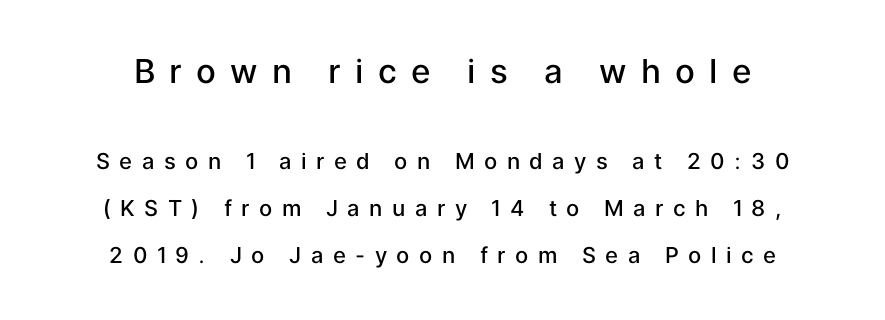
Q: Is the text bold? A: Semi-bold.
Q: Is the text italic (slanted)? A: No, it is upright.
Q: Is the typeface a serif or a sans-serif typeface? A: Sans-serif.
Q: Is the text underlined? A: No.
Q: Is the spacing between letters normal or unusually wide? A: Unusually wide.
Q: Is the spacing between lines tight, normal or loose? A: Loose.
Q: Which block of text is set in a larger size, the first (top) or the second (bottom)? A: The first (top) one.
Q: Width (condensed, normal, or wide)? A: Normal.
Q: Stroke contrast? A: Low.
Q: x-height? A: Medium.
Q: Monospaced? A: No.
